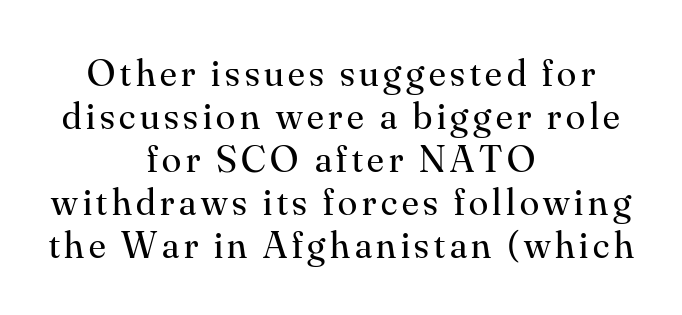
Q: Is the text bold? A: No.
Q: Is the text italic (slanted)? A: No, it is upright.
Q: Is the typeface a serif or a sans-serif typeface? A: Serif.
Q: Is the text underlined? A: No.
Q: How is the paragraph aligned? A: Centered.
Q: Is the spacing between lines tight, normal or loose? A: Tight.
Q: Width (condensed, normal, or wide)? A: Normal.
Q: Stroke contrast? A: Medium.
Q: x-height? A: Small.
Q: Monospaced? A: No.
